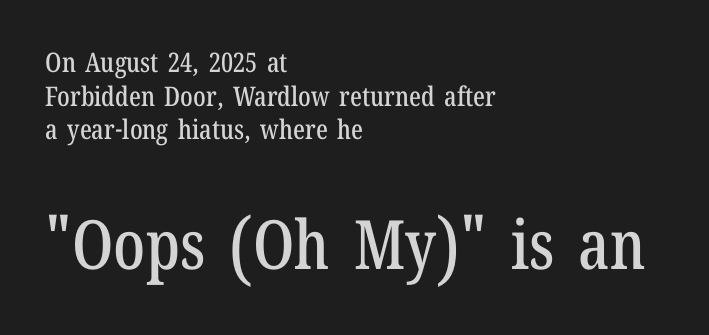
The image shows 68 px condensed serif type, upright; set left-aligned, normal line spacing (1.25x), normal letter spacing, not underlined; the second (bottom) block is 2.52x larger; low stroke contrast and a medium x-height.
